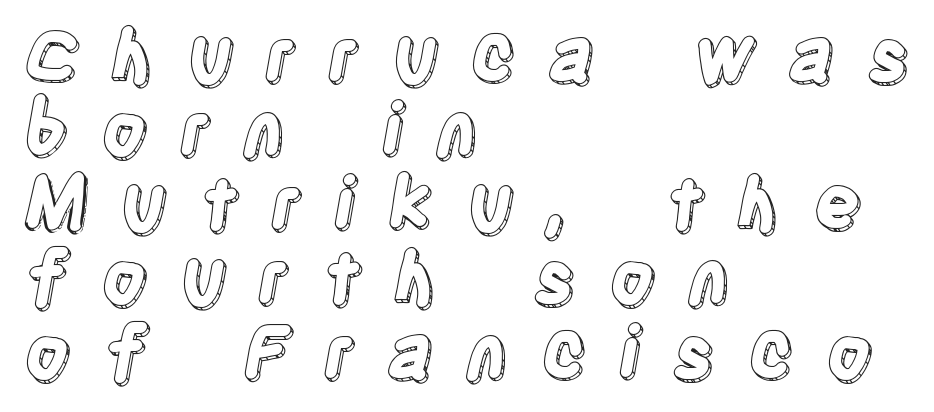
The image shows 72 px condensed type; set left-aligned, tight line spacing (1.03x), unusually wide letter spacing (+0.44 em), not underlined; a large x-height.
